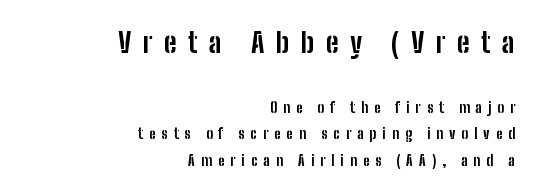
Rendered with straight, roman letterforms. A typesetter would call this heavily tracked-out type. The gap between lines stays unmarked. In terms of weight, the rendering is a true, heavy bold.
